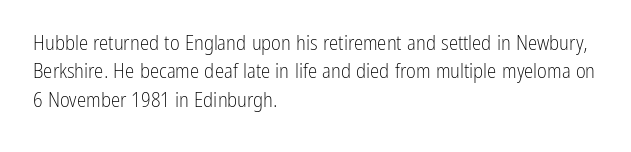
{"italic": "no", "bold": "no", "underline": "no", "align": "left", "line_spacing": "normal", "line_spacing_ratio": 1.35, "letter_spacing": "normal", "letter_spacing_em": 0.0, "glyph_px": 21}
